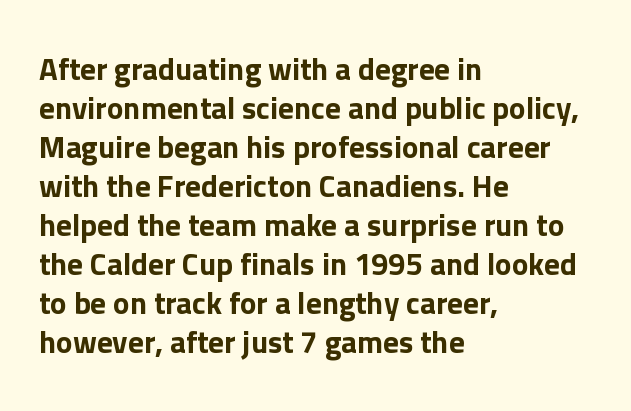
Q: Is the text italic (slanted)? A: No, it is upright.
Q: Is the typeface a serif or a sans-serif typeface? A: Sans-serif.
Q: Is the text underlined? A: No.
Q: How is the paragraph aligned? A: Left-aligned.
Q: Is the spacing between letters normal or unusually wide? A: Normal.
Q: Is the spacing between lines tight, normal or loose? A: Normal.
Q: Width (condensed, normal, or wide)? A: Normal.
Q: Stroke contrast? A: Low.
Q: x-height? A: Medium.
Q: Monospaced? A: No.
